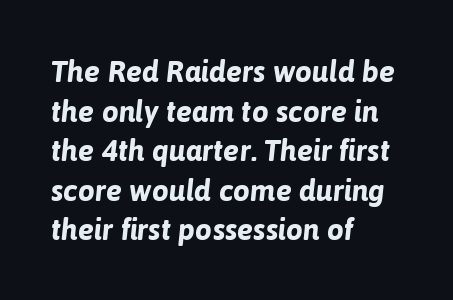
The image shows 30 px bold type, italic (leaning right); set left-aligned, normal line spacing (1.32x), normal letter spacing, not underlined; low stroke contrast and a medium x-height.
